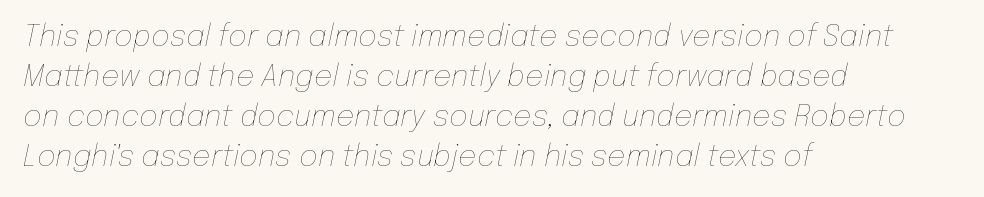
The vertical gap from one line to the next is medium. Anything drawn beneath the words? Only blank space. The text carries the slant typical of an italic or oblique font. This sample has the flowing, uneven cadence of proportional lettering. The passage shown is not bold in any degree.
